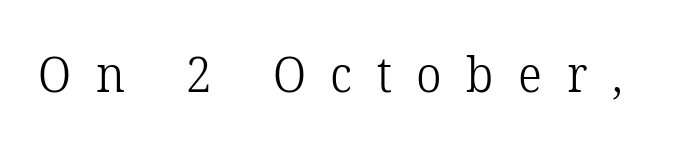
The image shows 50 px light serif type, upright; set unusually wide letter spacing (+0.49 em), not underlined; low stroke contrast and a medium x-height.
